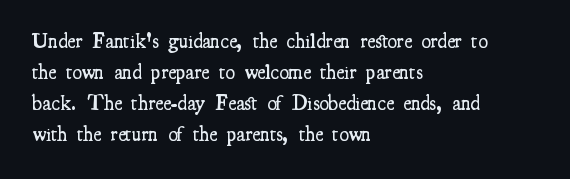
The image shows 21 px text type, upright; set left-aligned, normal line spacing (1.47x), normal letter spacing, not underlined.
